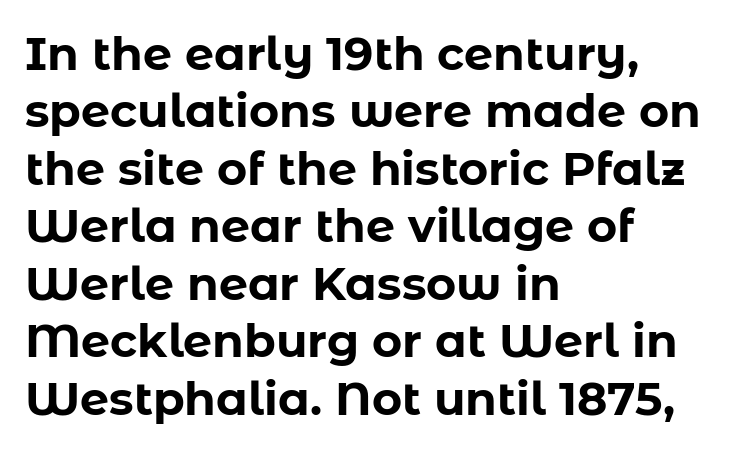
Which margin do the lines hug? The left one — the right edge is uneven. Decoration check: the copy has no underline. The typesetting leans heavy: a genuine bold. Do the characters align in a grid? No, the font is proportional.
